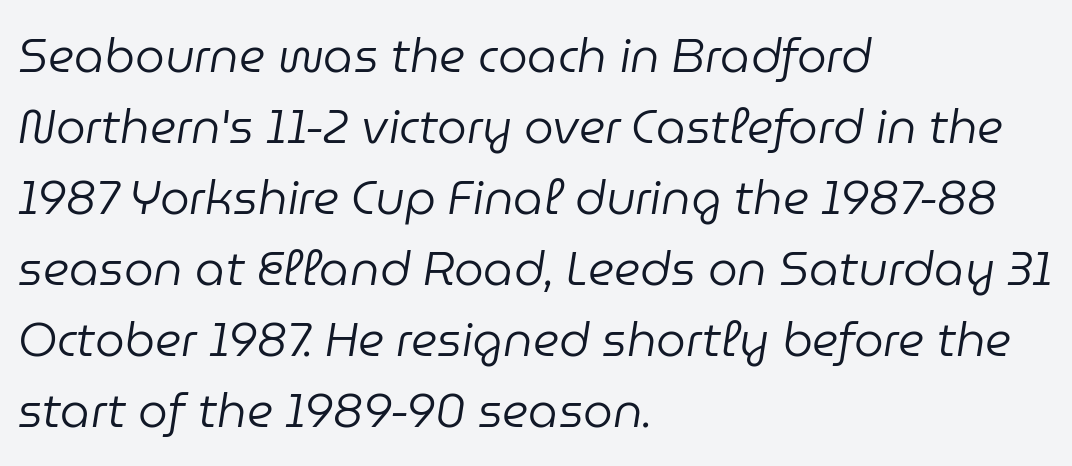
Q: Is the text bold? A: No.
Q: Is the text italic (slanted)? A: Yes, it leans right by about 9 degrees.
Q: Is the text underlined? A: No.
Q: How is the paragraph aligned? A: Left-aligned.
Q: Is the spacing between letters normal or unusually wide? A: Normal.
Q: Is the spacing between lines tight, normal or loose? A: Normal.
Q: Width (condensed, normal, or wide)? A: Normal.
Q: Stroke contrast? A: Low.
Q: x-height? A: Medium.
Q: Monospaced? A: No.
